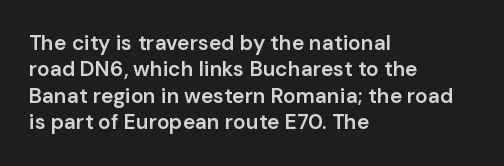
Its strokes are somewhat broadened, the hallmark of semibold type. Notice how descenders clear the ascenders below comfortably — that's standard leading. The letters stand straight up with perfectly vertical stems. Compared with a centered layout, this one pins lines to the left instead.
